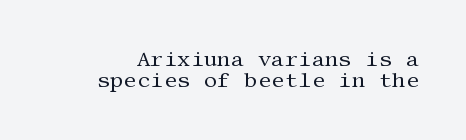
Q: Is the text bold? A: No.
Q: Is the text italic (slanted)? A: No, it is upright.
Q: Is the text underlined? A: No.
Q: Is the spacing between letters normal or unusually wide? A: Normal.
Q: Is the spacing between lines tight, normal or loose? A: Tight.
